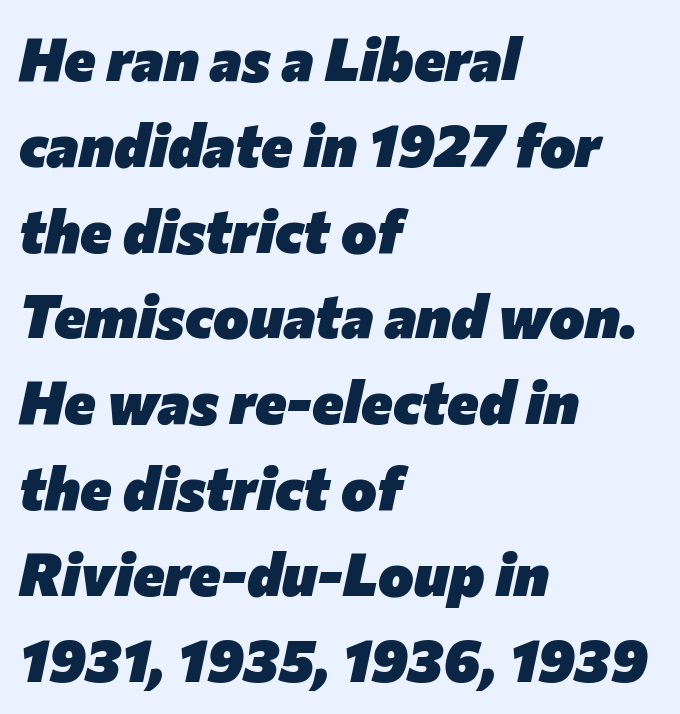
{"italic": "yes", "lean": "right", "slant_degrees": 12, "bold": "yes", "weight": "heavy", "width": "normal", "stroke_contrast": "low", "x_height": "medium", "monospaced": "no", "underline": "no", "align": "left", "line_spacing": "normal", "line_spacing_ratio": 1.43, "letter_spacing": "normal", "letter_spacing_em": 0.0, "glyph_px": 60}
